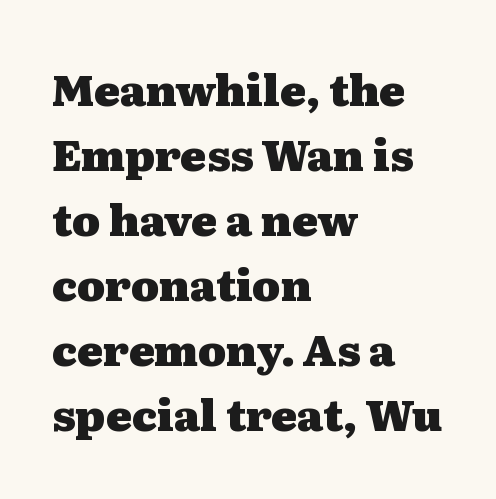
Q: Is the text bold? A: Yes.
Q: Is the text italic (slanted)? A: No, it is upright.
Q: Is the typeface a serif or a sans-serif typeface? A: Serif.
Q: Is the text underlined? A: No.
Q: How is the paragraph aligned? A: Left-aligned.
Q: Is the spacing between letters normal or unusually wide? A: Normal.
Q: Is the spacing between lines tight, normal or loose? A: Normal.
Q: Width (condensed, normal, or wide)? A: Wide.
Q: Stroke contrast? A: Medium.
Q: x-height? A: Medium.
Q: Monospaced? A: No.
